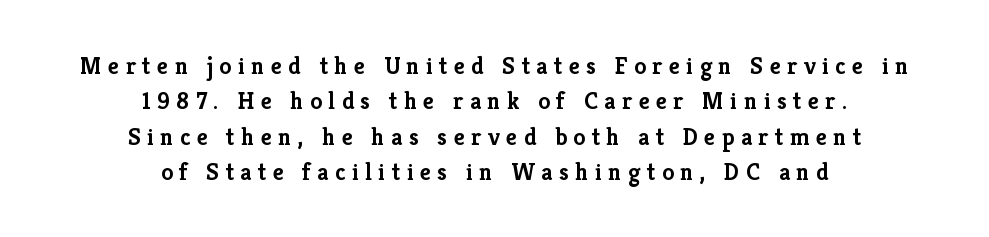
The image shows 24 px bold type, upright; set centered, normal line spacing (1.47x), unusually wide letter spacing (+0.27 em), not underlined.
